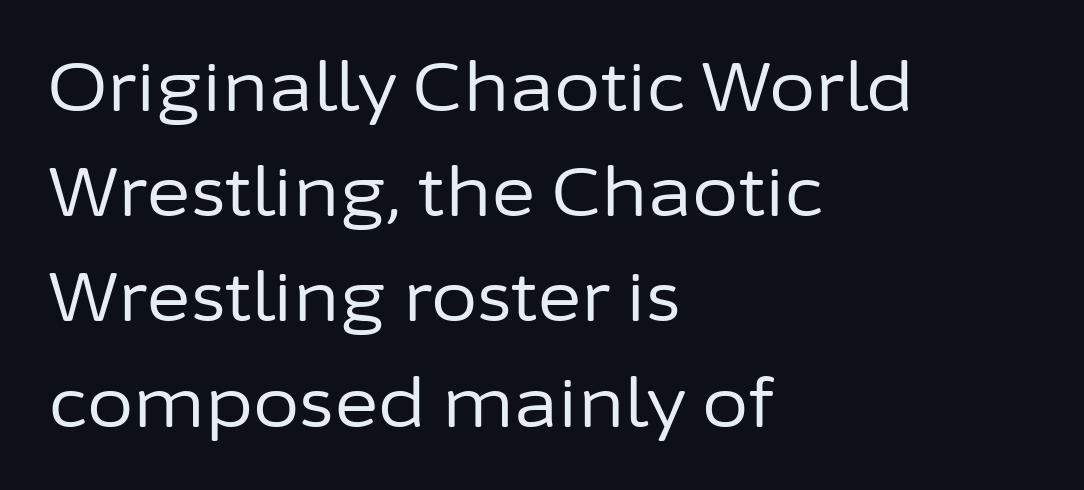
{"serif": "no", "italic": "no", "bold": "no", "weight": "regular", "width": "normal", "stroke_contrast": "low", "x_height": "medium", "monospaced": "no", "underline": "no", "align": "left", "line_spacing": "normal", "line_spacing_ratio": 1.57, "letter_spacing": "normal", "letter_spacing_em": 0.0, "glyph_px": 67}
